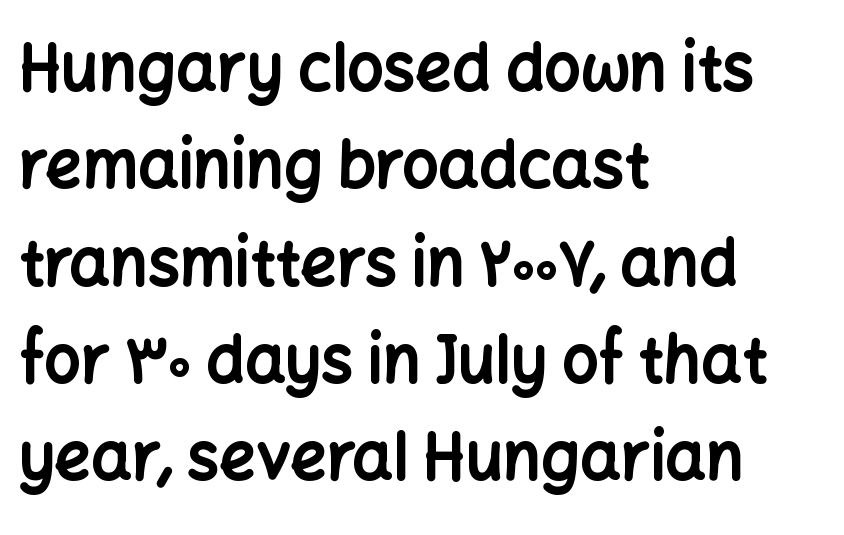
{"serif": "no", "italic": "no", "bold": "yes", "weight": "bold", "width": "normal", "stroke_contrast": "low", "x_height": "medium", "monospaced": "no", "underline": "no", "align": "left", "line_spacing": "normal", "line_spacing_ratio": 1.52, "letter_spacing": "normal", "letter_spacing_em": 0.0, "glyph_px": 64}
